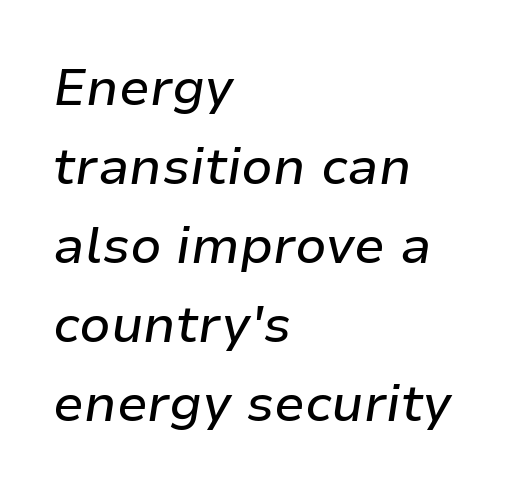
Q: Is the text italic (slanted)? A: Yes, it leans right by about 9 degrees.
Q: Is the text underlined? A: No.
Q: How is the paragraph aligned? A: Left-aligned.
Q: Is the spacing between letters normal or unusually wide? A: Normal.
Q: Is the spacing between lines tight, normal or loose? A: Normal.
Q: Width (condensed, normal, or wide)? A: Normal.
Q: Stroke contrast? A: Low.
Q: x-height? A: Medium.
Q: Monospaced? A: No.
